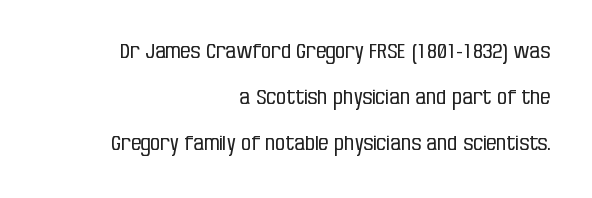
Q: Is the text bold? A: No.
Q: Is the text italic (slanted)? A: No, it is upright.
Q: Is the text underlined? A: No.
Q: How is the paragraph aligned? A: Right-aligned.
Q: Is the spacing between letters normal or unusually wide? A: Normal.
Q: Is the spacing between lines tight, normal or loose? A: Loose.
